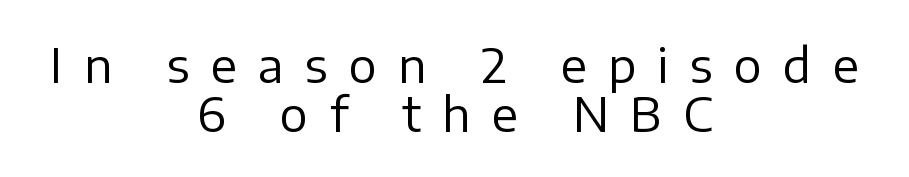
Q: Is the text bold? A: No.
Q: Is the text italic (slanted)? A: No, it is upright.
Q: Is the typeface a serif or a sans-serif typeface? A: Sans-serif.
Q: Is the text underlined? A: No.
Q: How is the paragraph aligned? A: Centered.
Q: Is the spacing between letters normal or unusually wide? A: Unusually wide.
Q: Is the spacing between lines tight, normal or loose? A: Tight.
Q: Width (condensed, normal, or wide)? A: Normal.
Q: Stroke contrast? A: Low.
Q: x-height? A: Medium.
Q: Monospaced? A: No.
